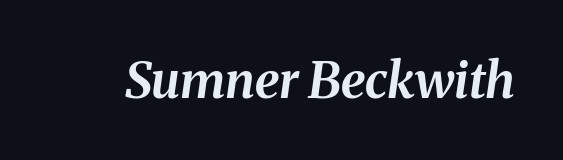
The image shows 50 px bold type, italic (leaning right); set normal letter spacing, not underlined; medium stroke contrast and a medium x-height.
